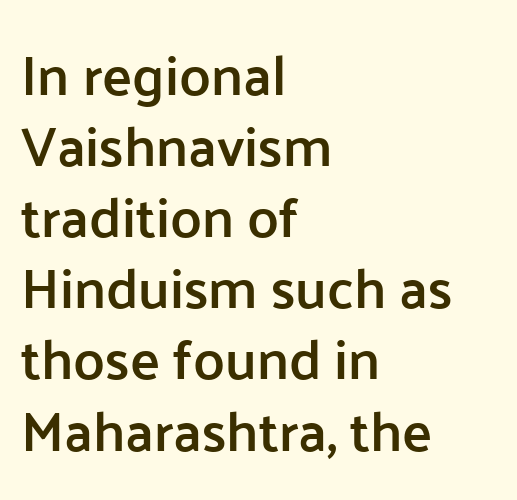
{"serif": "no", "italic": "no", "bold": "semi", "weight": "semibold", "width": "normal", "stroke_contrast": "low", "x_height": "medium", "monospaced": "no", "underline": "no", "align": "left", "line_spacing": "normal", "line_spacing_ratio": 1.27, "letter_spacing": "normal", "letter_spacing_em": 0.0, "glyph_px": 56}
